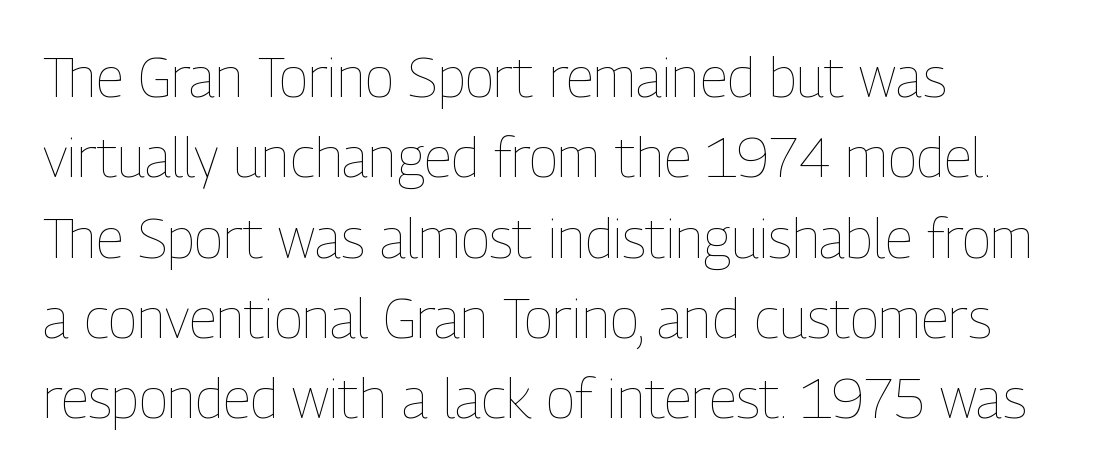
The setting favours the left margin, as ordinary paragraphs usually do. Stem width sits at or under what a default text font uses. Posture: vertical. This sample keeps an unexceptional amount of space between lines. Looks like regular typesetting: each glyph gets only the width it needs. Nothing unusual about the tracking: characters are spaced as the font intends.
